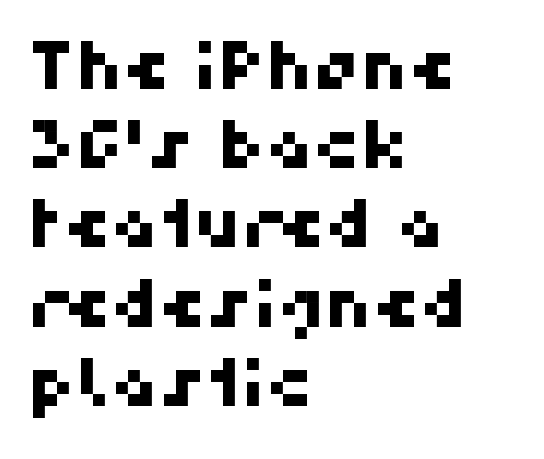
Q: Is the typeface a serif or a sans-serif typeface? A: Sans-serif.
Q: Is the text underlined? A: No.
Q: How is the paragraph aligned? A: Left-aligned.
Q: Is the spacing between letters normal or unusually wide? A: Normal.
Q: Width (condensed, normal, or wide)? A: Normal.
Q: Stroke contrast? A: High.
Q: x-height? A: Medium.
Q: Monospaced? A: No.
